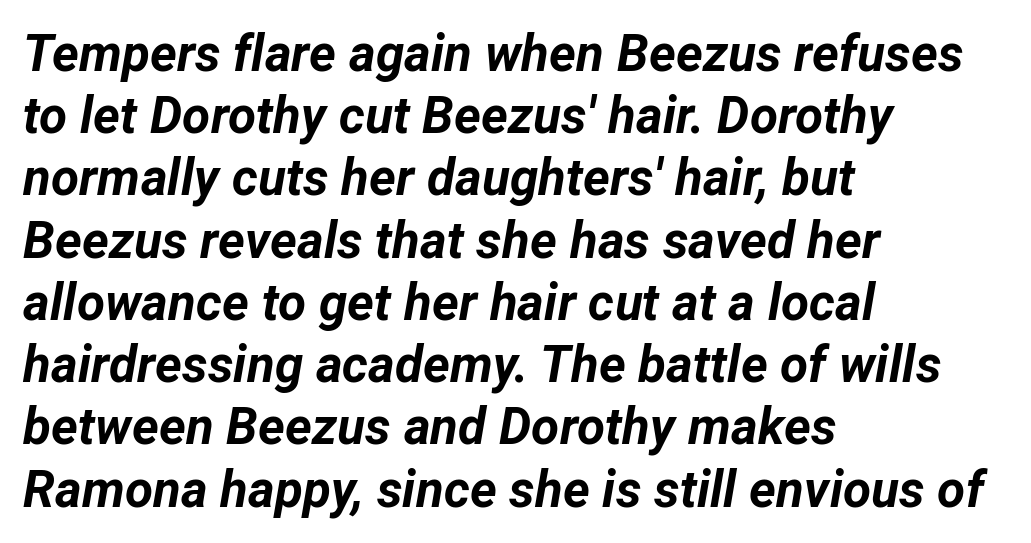
Is the type bold? Yes — the strokes are clearly thick and heavy. An italicized treatment has been applied to the whole sample. These lines keep a tight, regular rhythm from letter to letter. Line starts are locked; line ends wander. Lines of text with bare space underneath. Is this a fixed-width face? No — the glyphs have proportional, varying widths.
